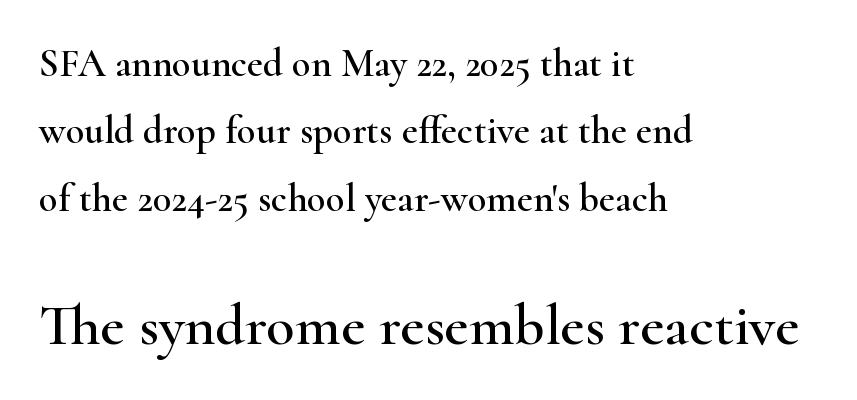
Q: Is the text italic (slanted)? A: No, it is upright.
Q: Is the typeface a serif or a sans-serif typeface? A: Serif.
Q: Is the text underlined? A: No.
Q: How is the paragraph aligned? A: Left-aligned.
Q: Is the spacing between letters normal or unusually wide? A: Normal.
Q: Which block of text is set in a larger size, the first (top) or the second (bottom)? A: The second (bottom) one.
Q: Width (condensed, normal, or wide)? A: Wide.
Q: Stroke contrast? A: High.
Q: x-height? A: Small.
Q: Monospaced? A: No.
